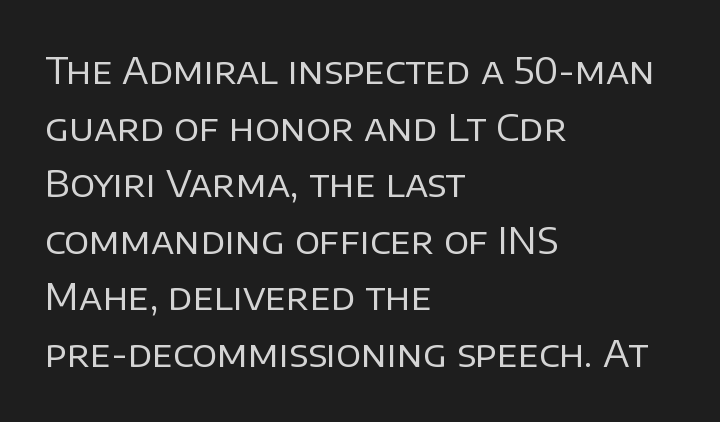
Each line starts at the same left margin while the right side varies. Italic: no, the glyphs are upright roman. Evenly set lines give the paragraph a standard silhouette. Nothing heavy about these letters — not bold at all. Nope, no serifs anywhere on these letters. Between one letter and the next there's only the usual sliver of space.
